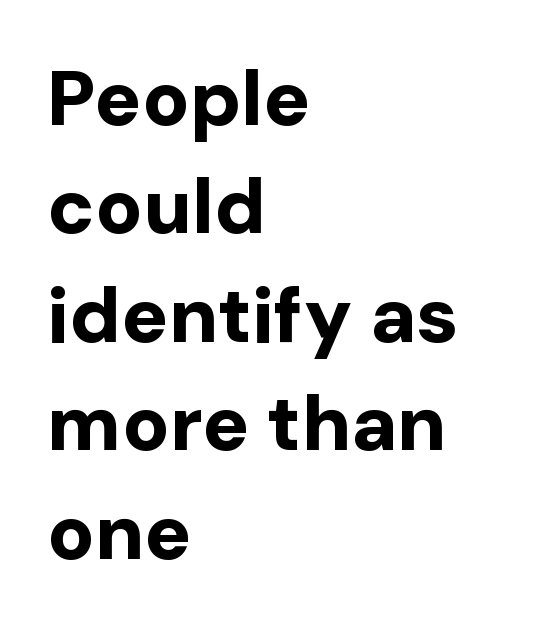
The image shows 78 px bold sans-serif type, upright; set left-aligned, normal line spacing (1.39x), normal letter spacing, not underlined; low stroke contrast and a medium x-height.
